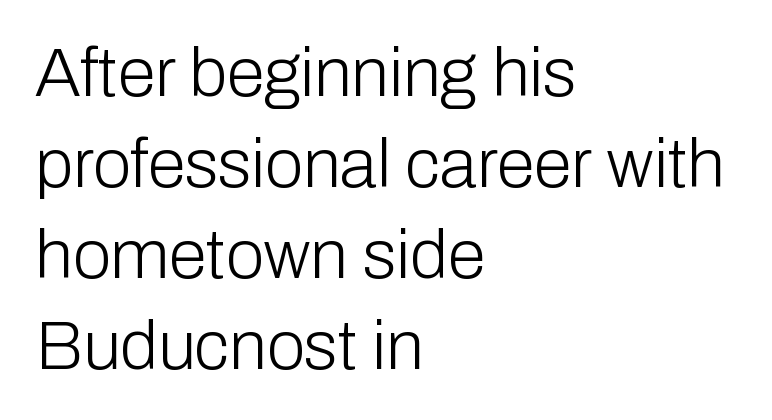
Stroke terminals: plain, sans-serif. Decoration check: the copy has no underline. The rendering uses natural spacing where letterforms have individual widths. Posture: straight, roman, zero tilt.
